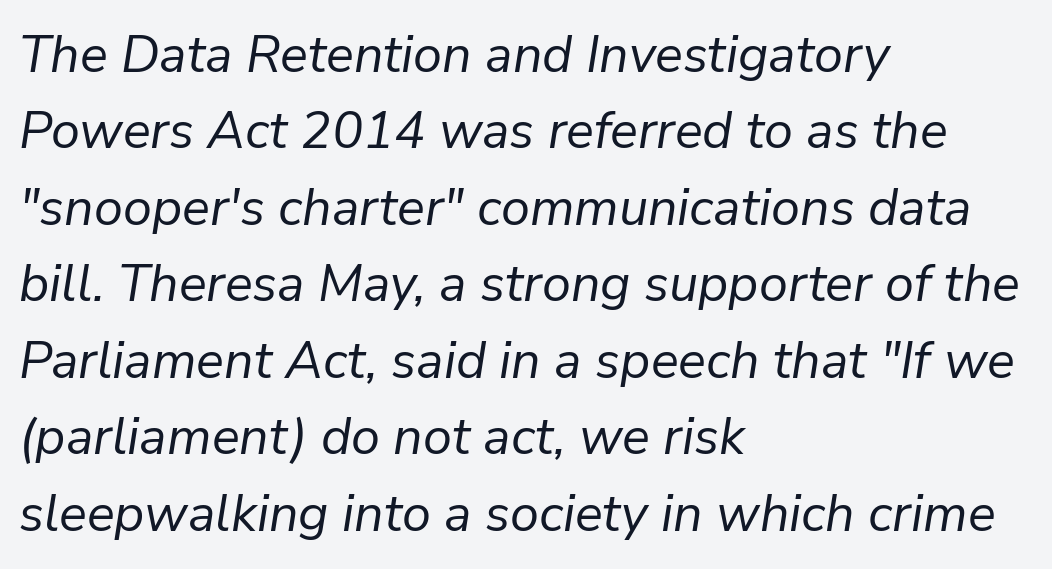
Q: Is the text bold? A: No.
Q: Is the text italic (slanted)? A: Yes, it leans right by about 9 degrees.
Q: Is the text underlined? A: No.
Q: How is the paragraph aligned? A: Left-aligned.
Q: Is the spacing between letters normal or unusually wide? A: Normal.
Q: Is the spacing between lines tight, normal or loose? A: Normal.
Q: Width (condensed, normal, or wide)? A: Normal.
Q: Stroke contrast? A: Low.
Q: x-height? A: Medium.
Q: Monospaced? A: No.
